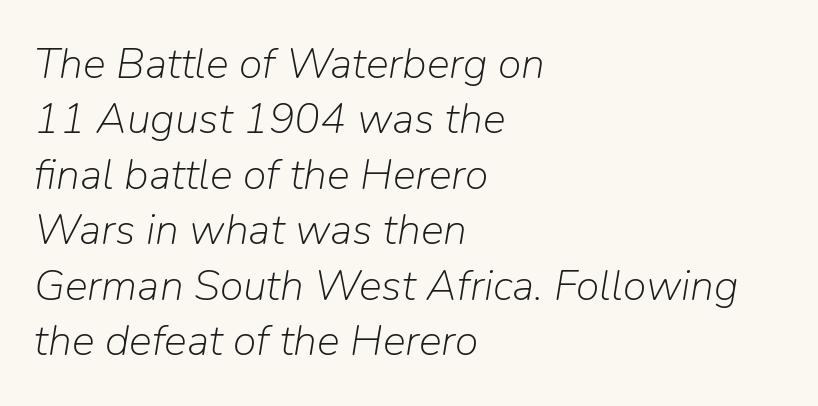
Q: Is the text bold? A: No.
Q: Is the text italic (slanted)? A: Yes, it leans right by about 9 degrees.
Q: Is the text underlined? A: No.
Q: How is the paragraph aligned? A: Left-aligned.
Q: Is the spacing between letters normal or unusually wide? A: Normal.
Q: Is the spacing between lines tight, normal or loose? A: Normal.
Q: Width (condensed, normal, or wide)? A: Normal.
Q: Stroke contrast? A: Low.
Q: x-height? A: Medium.
Q: Monospaced? A: No.
